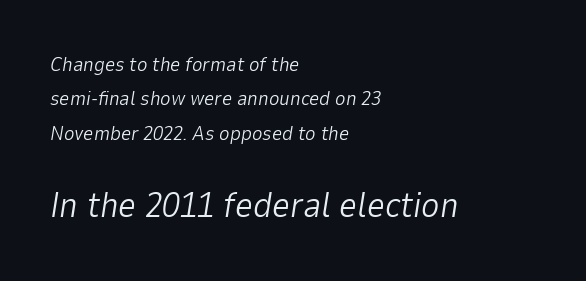
Q: Is the text bold? A: No.
Q: Is the text italic (slanted)? A: Yes, it leans right by about 9 degrees.
Q: Is the text underlined? A: No.
Q: How is the paragraph aligned? A: Left-aligned.
Q: Is the spacing between letters normal or unusually wide? A: Normal.
Q: Which block of text is set in a larger size, the first (top) or the second (bottom)? A: The second (bottom) one.
Q: Width (condensed, normal, or wide)? A: Normal.
Q: Stroke contrast? A: Low.
Q: x-height? A: Medium.
Q: Monospaced? A: No.
